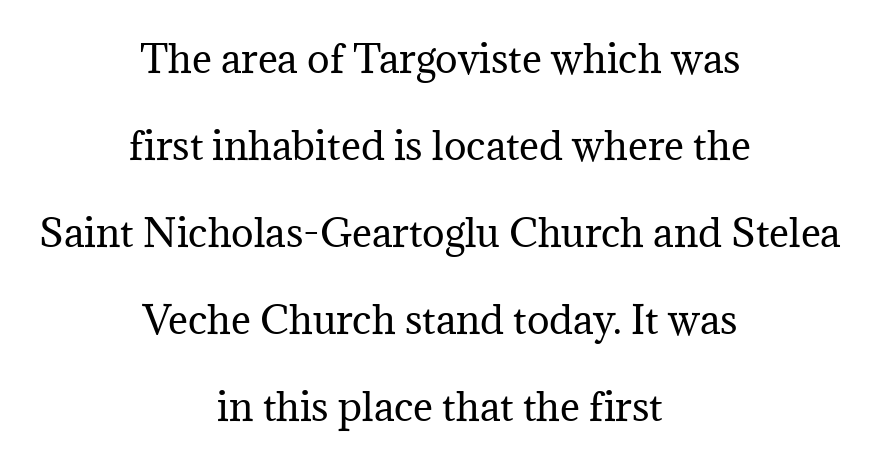
Q: Is the text bold? A: No.
Q: Is the text italic (slanted)? A: No, it is upright.
Q: Is the typeface a serif or a sans-serif typeface? A: Serif.
Q: Is the text underlined? A: No.
Q: How is the paragraph aligned? A: Centered.
Q: Is the spacing between letters normal or unusually wide? A: Normal.
Q: Is the spacing between lines tight, normal or loose? A: Loose.
Q: Width (condensed, normal, or wide)? A: Normal.
Q: Stroke contrast? A: Medium.
Q: x-height? A: Medium.
Q: Monospaced? A: No.
